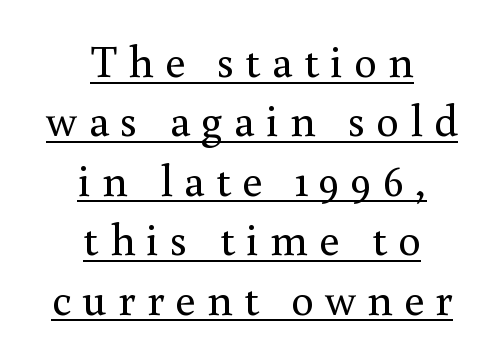
{"serif": "yes", "italic": "no", "bold": "no", "weight": "regular", "width": "normal", "stroke_contrast": "medium", "x_height": "small", "monospaced": "no", "underline": "yes", "align": "center", "line_spacing": "normal", "line_spacing_ratio": 1.32, "letter_spacing": "wide", "letter_spacing_em": 0.25, "glyph_px": 45}
